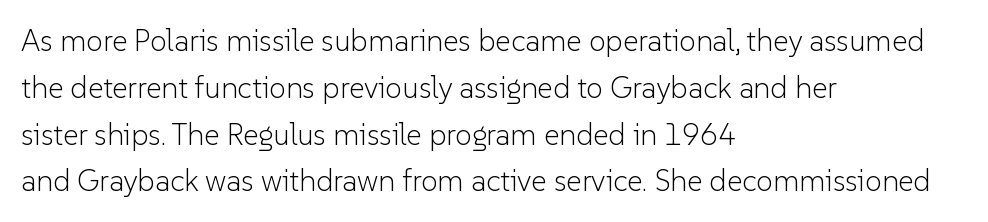
Q: Is the text bold? A: No.
Q: Is the text italic (slanted)? A: No, it is upright.
Q: Is the typeface a serif or a sans-serif typeface? A: Sans-serif.
Q: Is the text underlined? A: No.
Q: How is the paragraph aligned? A: Left-aligned.
Q: Is the spacing between letters normal or unusually wide? A: Normal.
Q: Is the spacing between lines tight, normal or loose? A: Normal.
Q: Width (condensed, normal, or wide)? A: Normal.
Q: Stroke contrast? A: Low.
Q: x-height? A: Medium.
Q: Monospaced? A: No.
